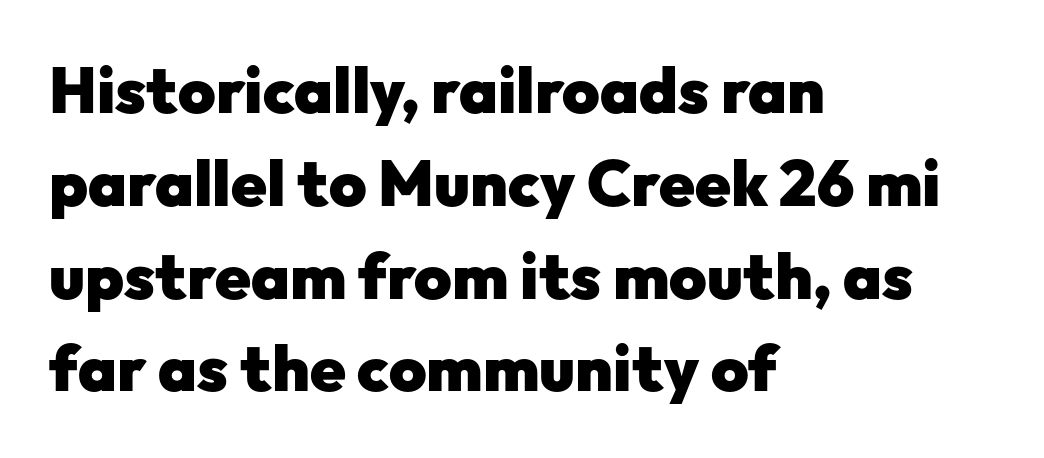
The image shows 64 px heavy sans-serif type, upright; set left-aligned, normal line spacing (1.45x), normal letter spacing, not underlined; low stroke contrast and a medium x-height.
